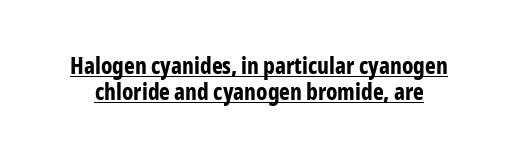
The image shows 23 px bold type, upright; set tight line spacing (1.14x), normal letter spacing, underlined.
